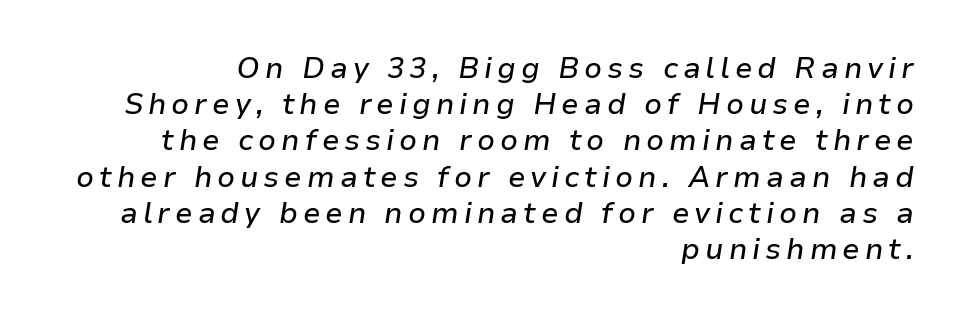
{"italic": "yes", "lean": "right", "slant_degrees": 9, "width": "normal", "stroke_contrast": "low", "x_height": "medium", "monospaced": "no", "underline": "no", "align": "right", "line_spacing": "normal", "line_spacing_ratio": 1.25, "glyph_px": 29}
